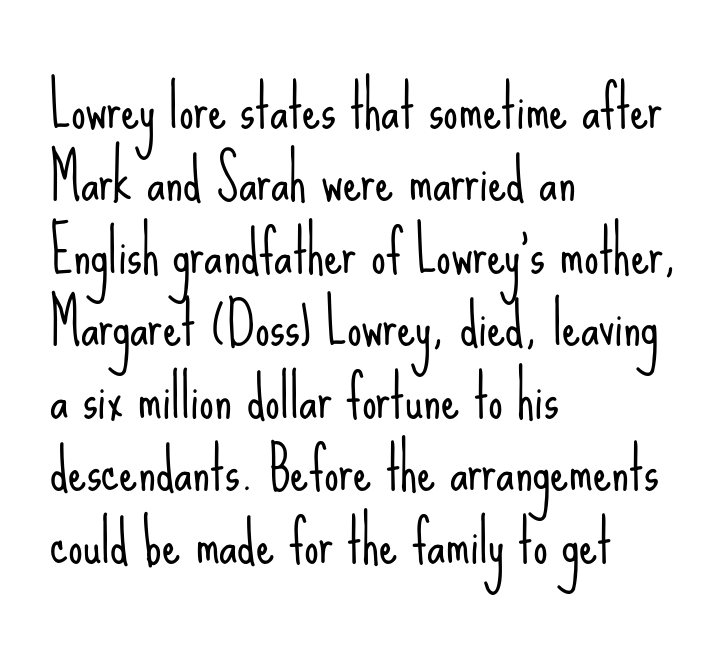
The image shows 58 px light, condensed sans-serif type, upright; set left-aligned, normal line spacing (1.25x), normal letter spacing, not underlined; low stroke contrast and a small x-height.
